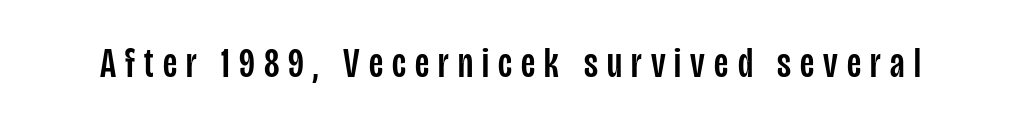
{"serif": "no", "italic": "no", "width": "condensed", "stroke_contrast": "low", "x_height": "large", "monospaced": "no", "underline": "no", "letter_spacing": "wide", "letter_spacing_em": 0.22, "glyph_px": 42}
